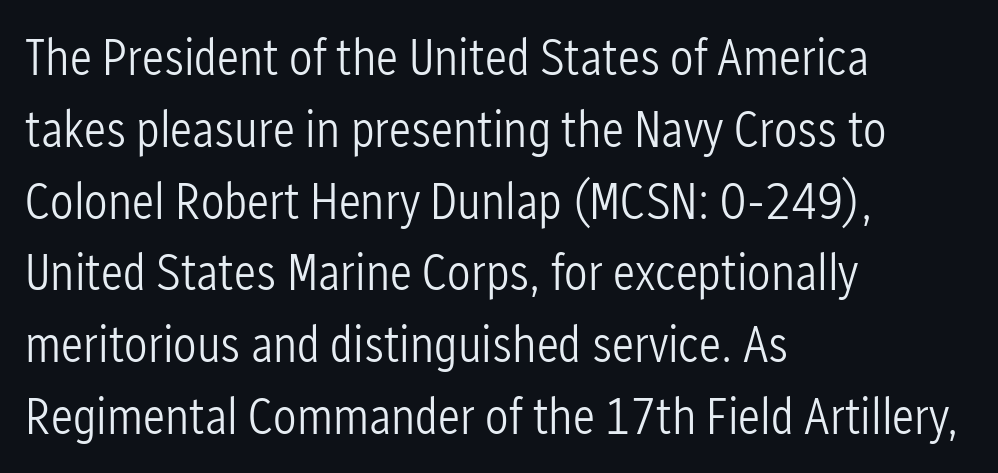
The glyphs are unaccompanied by any horizontal stroke below them. Characters follow at the spacing the type designer built in. The paragraph has a hard left edge and a soft right edge. The lettering stays uniformly vertical, giving the passage a roman look. Here the designer chose a conventional face with non-uniform glyph widths.
